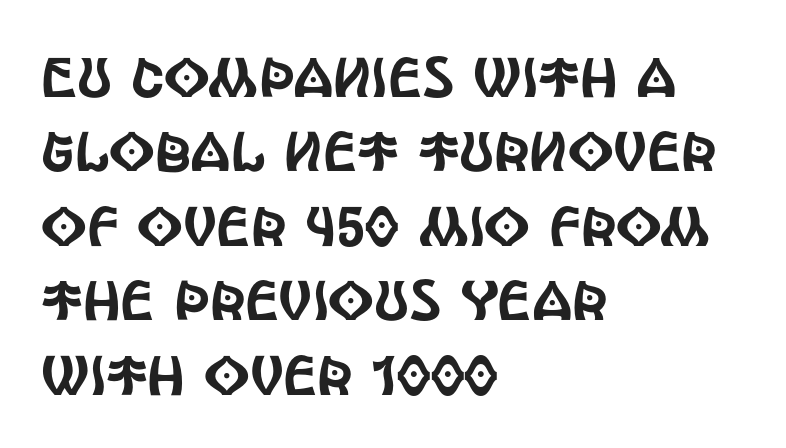
The image shows 56 px condensed sans-serif type, upright; set left-aligned, normal line spacing (1.33x), normal letter spacing, not underlined; a large x-height.
